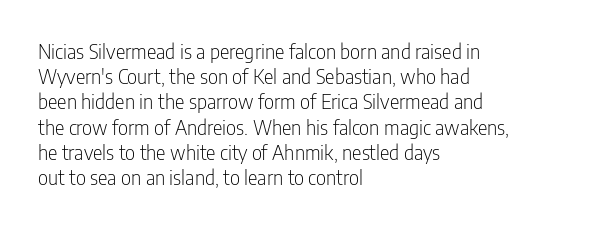
{"italic": "no", "bold": "no", "underline": "no", "align": "left", "line_spacing": "normal", "line_spacing_ratio": 1.26, "letter_spacing": "normal", "letter_spacing_em": 0.0, "glyph_px": 20}
